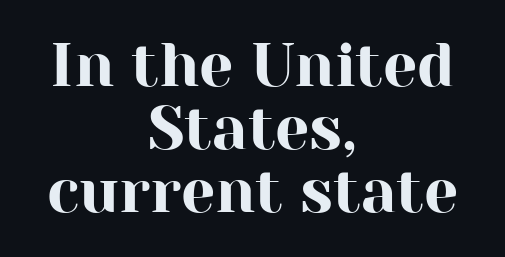
The image shows 61 px serif type, upright; set centered, tight line spacing (1.03x), normal letter spacing, not underlined; high stroke contrast and a medium x-height.
